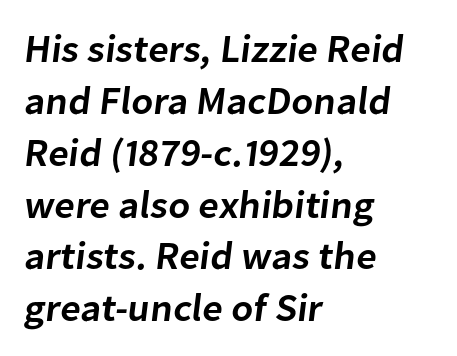
{"serif": "no", "bold": "semi", "weight": "semibold", "width": "normal", "stroke_contrast": "low", "x_height": "medium", "monospaced": "no", "underline": "no", "align": "left", "line_spacing": "normal", "line_spacing_ratio": 1.33, "letter_spacing": "normal", "letter_spacing_em": 0.0, "glyph_px": 39}
